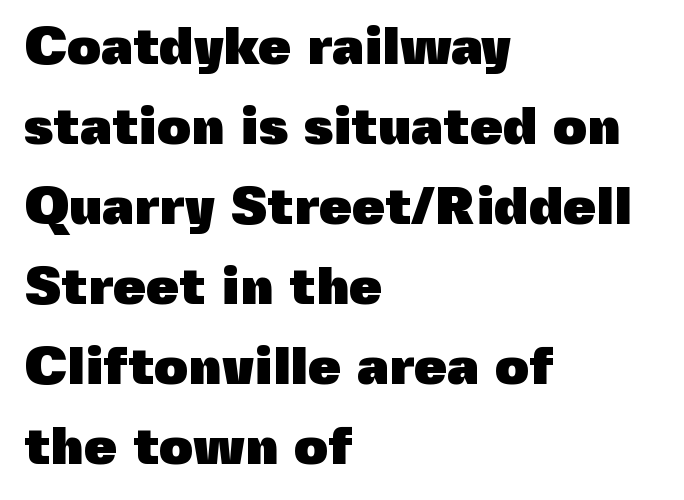
It's the straight-up-and-down kind of type. The block of text has a typical density, with ordinary space between rows. The face used here is proportionally spaced, like ordinary book or web type. Is the block centered? No — it sits flush against the left margin. The zone under the glyphs is completely vacant. You can tell from the bare stems that sans-serif type was used.
